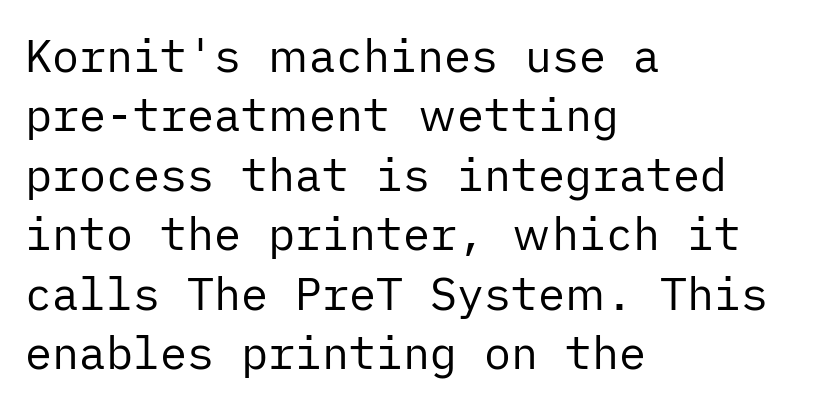
{"serif": "no", "italic": "no", "bold": "no", "weight": "regular", "width": "normal", "stroke_contrast": "low", "x_height": "medium", "underline": "no", "align": "left", "line_spacing": "normal", "line_spacing_ratio": 1.32, "letter_spacing": "normal", "letter_spacing_em": 0.0, "glyph_px": 45}
